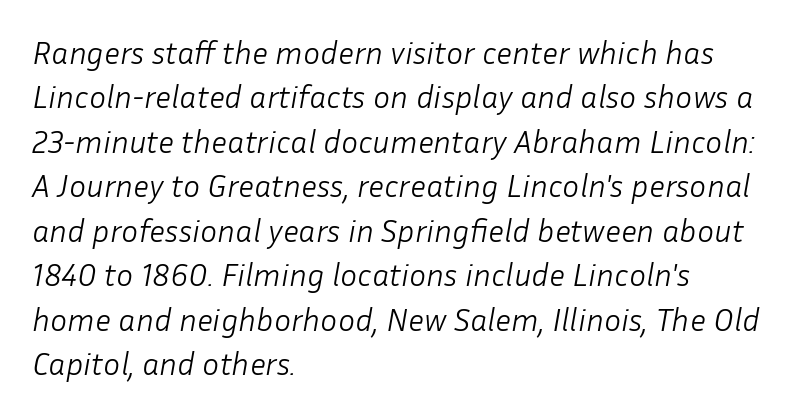
{"italic": "yes", "lean": "right", "slant_degrees": 10, "bold": "no", "weight": "light", "width": "normal", "stroke_contrast": "low", "x_height": "medium", "monospaced": "no", "underline": "no", "align": "left", "line_spacing": "normal", "line_spacing_ratio": 1.39, "letter_spacing": "normal", "letter_spacing_em": 0.0, "glyph_px": 32}
